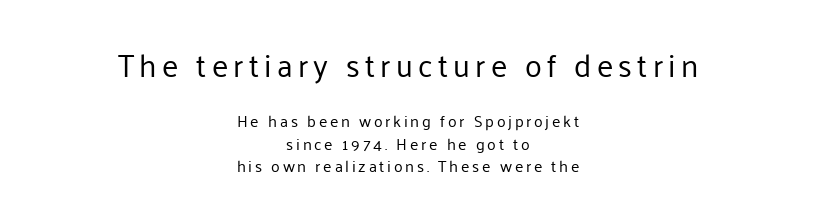
The image shows 31 px regular-weight sans-serif type, upright; set centered, normal line spacing (1.42x), not underlined; the first (top) block is 1.94x larger; low stroke contrast and a medium x-height.
